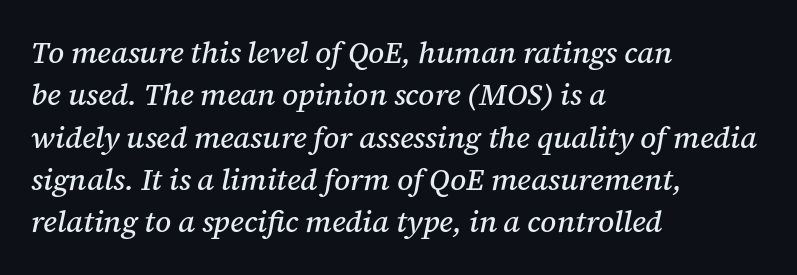
{"serif": "yes", "italic": "yes", "lean": "right", "slant_degrees": 12, "width": "normal", "stroke_contrast": "medium", "x_height": "medium", "monospaced": "no", "underline": "no", "align": "left", "line_spacing": "normal", "line_spacing_ratio": 1.41, "letter_spacing": "normal", "letter_spacing_em": 0.0, "glyph_px": 30}
